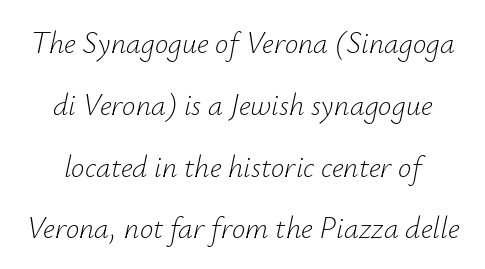
The space directly below the letters is spotless. Loosely led — the rows are spread out. The rendering uses natural spacing where letterforms have individual widths. A typesetter would mark this as italic.
